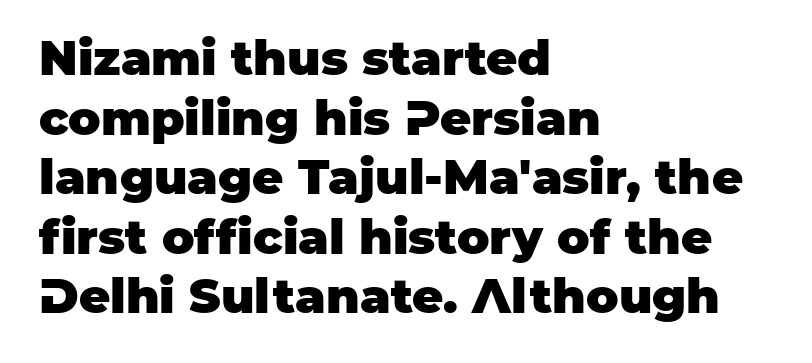
The image shows 48 px heavy sans-serif type, upright; set left-aligned, line spacing 1.24x, normal letter spacing, not underlined; low stroke contrast and a large x-height.
